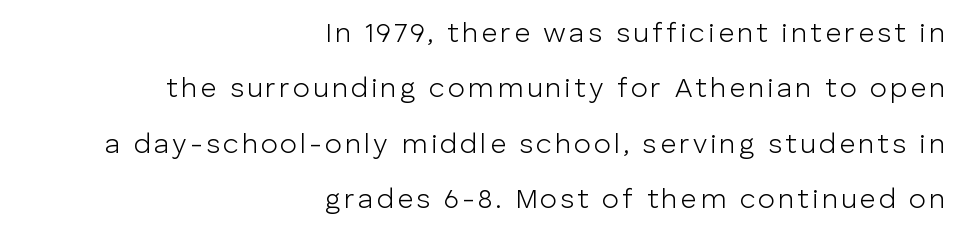
Posture: straight, roman, zero tilt. The letters carry no serifs — their stems end cleanly without finishing strokes. Nothing heavy about these letters — not bold at all. Interline gaps are noticeably wide in this sample. This sample is right-justified, so line beginnings fall wherever the words allow.
